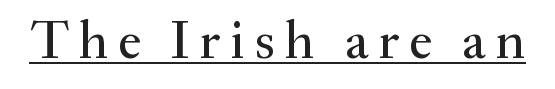
{"serif": "yes", "italic": "no", "width": "normal", "stroke_contrast": "medium", "x_height": "small", "monospaced": "no", "underline": "yes", "glyph_px": 54}
